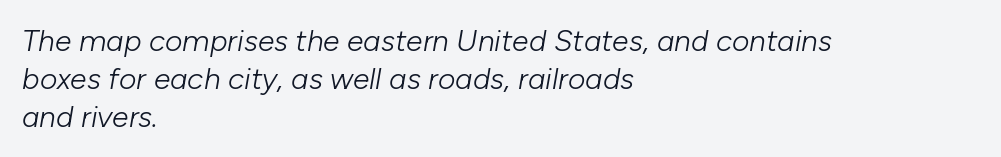
Style check: oblique. Honestly, the letter spacing is just normal — you wouldn't notice it. The letterforms sit at book weight or below. No word sits above an underline. Typeset ragged right — the left edge is the straight one.
